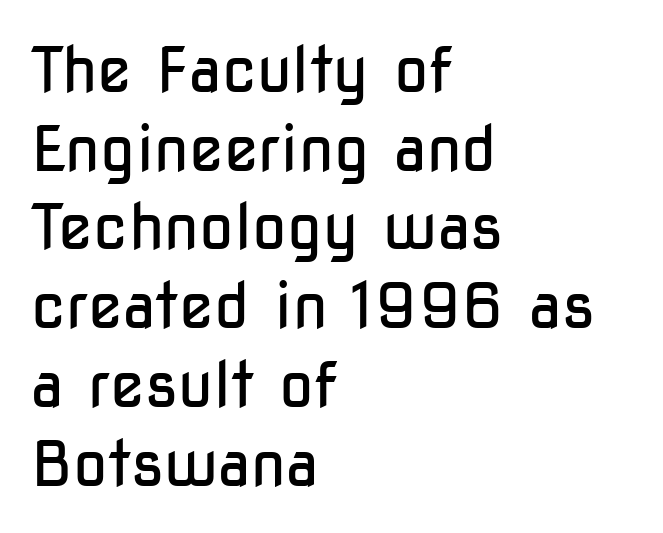
Varying glyph widths throughout — classic text-font behaviour. Layout note: lines flush left. Inter-character spacing is left at the font's built-in metrics. Regarding leading, the lines here are spaced in the standard way. Vertical stems look standard width or narrower in stroke.
